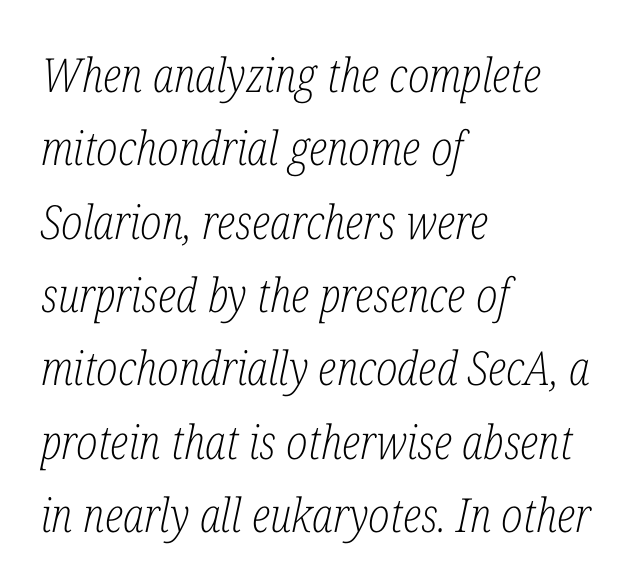
Stem width sits at or under what a default text font uses. The vertical gap from one line to the next is medium. In CSS terms this would be text-align: left. A typesetter would call this proportional, since set widths differ per character. A serif font was chosen for this passage. This sample uses plain, unmodified letter spacing.
